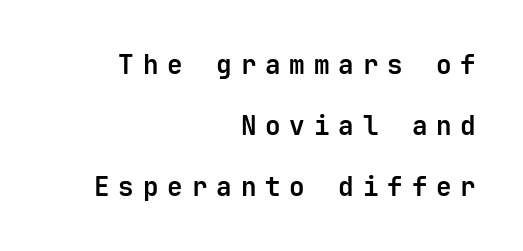
Q: Is the text bold? A: Yes.
Q: Is the text italic (slanted)? A: No, it is upright.
Q: Is the text underlined? A: No.
Q: How is the paragraph aligned? A: Right-aligned.
Q: Is the spacing between letters normal or unusually wide? A: Unusually wide.
Q: Is the spacing between lines tight, normal or loose? A: Loose.
